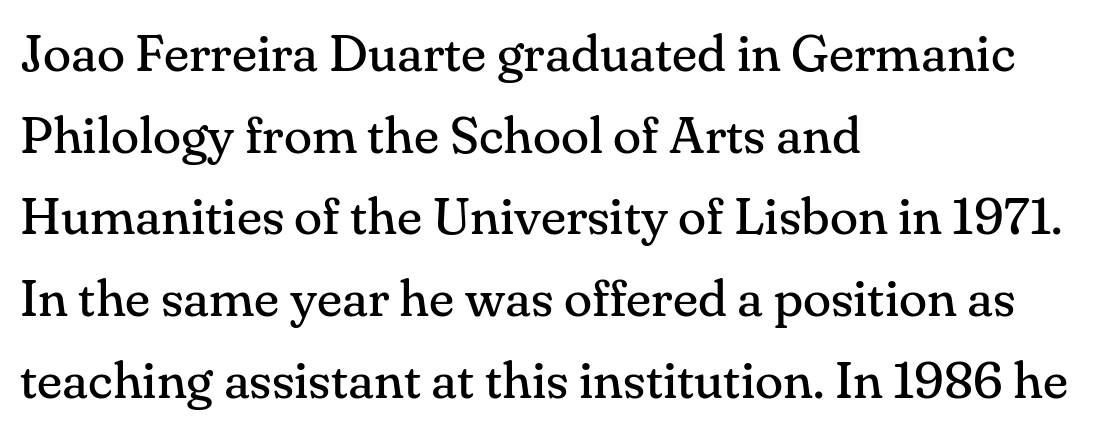
The image shows 52 px regular-weight serif type, upright; set left-aligned, normal line spacing (1.57x), normal letter spacing, not underlined; medium stroke contrast and a small x-height.
